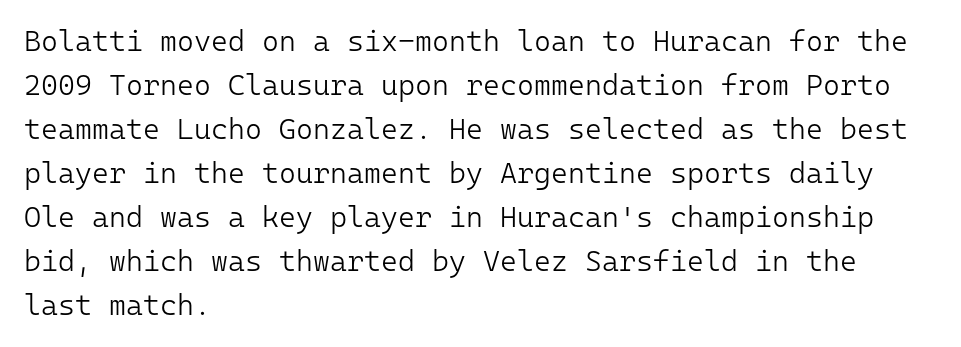
The image shows 29 px light sans-serif type, upright, monospaced; set left-aligned, normal line spacing (1.52x), normal letter spacing, not underlined; low stroke contrast and a medium x-height.
